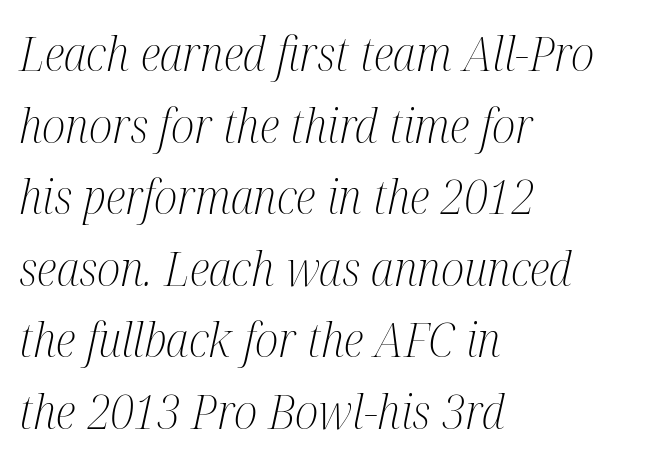
The face looks like a standard text weight, possibly lighter. Look at the bottom of the vertical strokes: they flare into serifs here. Is this a fixed-width face? No — the glyphs have proportional, varying widths. Descenders hang freely into open space. Leading: standard. Is the letter spacing exaggerated? No — it looks like the ordinary default.
